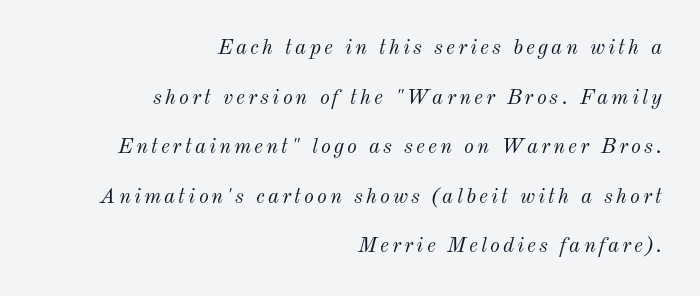
Q: Is the text bold? A: No.
Q: Is the text italic (slanted)? A: Yes, it leans right by about 12 degrees.
Q: Is the text underlined? A: No.
Q: How is the paragraph aligned? A: Right-aligned.
Q: Is the spacing between lines tight, normal or loose? A: Loose.
